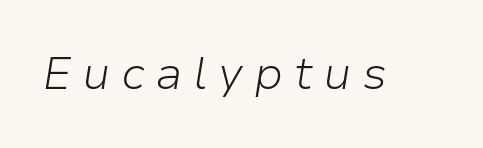
{"italic": "yes", "lean": "right", "slant_degrees": 9, "bold": "no", "weight": "light", "width": "normal", "stroke_contrast": "low", "x_height": "medium", "monospaced": "no", "underline": "no", "letter_spacing": "wide", "letter_spacing_em": 0.23, "glyph_px": 46}
